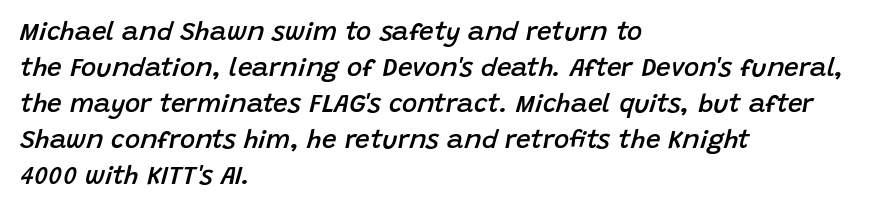
Q: Is the text bold? A: Semi-bold.
Q: Is the text italic (slanted)? A: Yes, it leans right by about 15 degrees.
Q: Is the text underlined? A: No.
Q: How is the paragraph aligned? A: Left-aligned.
Q: Is the spacing between letters normal or unusually wide? A: Normal.
Q: Is the spacing between lines tight, normal or loose? A: Normal.
